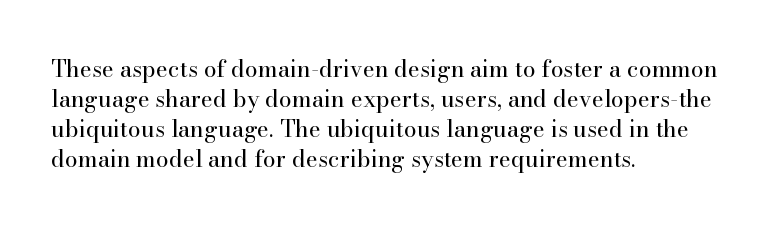
The image shows 23 px text type, upright; set left-aligned, normal line spacing (1.3x), normal letter spacing, not underlined.
